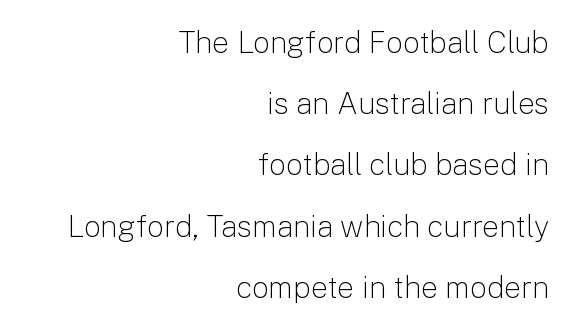
{"serif": "no", "italic": "no", "bold": "no", "weight": "light", "width": "normal", "stroke_contrast": "low", "x_height": "medium", "monospaced": "no", "underline": "no", "align": "right", "line_spacing": "loose", "line_spacing_ratio": 2.04, "letter_spacing": "normal", "letter_spacing_em": 0.0, "glyph_px": 30}
